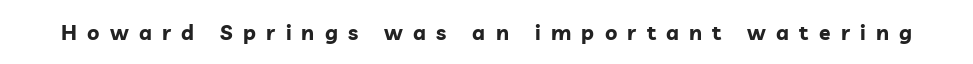
{"italic": "no", "bold": "yes", "underline": "no", "letter_spacing": "wide", "letter_spacing_em": 0.49, "glyph_px": 21}
